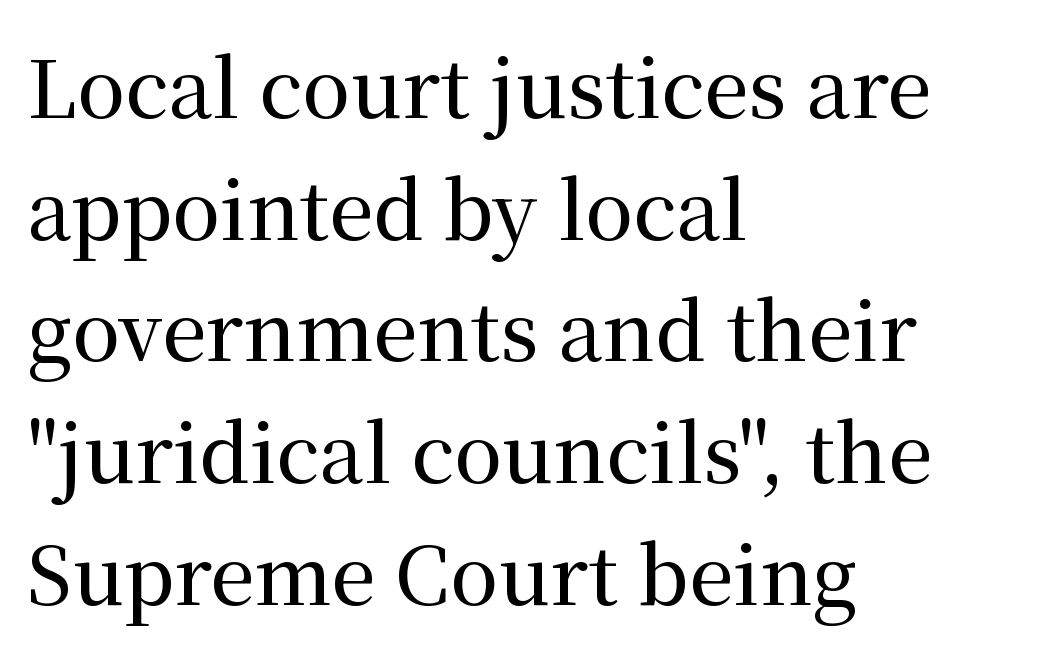
Compared with typical body copy, the letter spacing here is the same. The block of text has a typical density, with ordinary space between rows. The space directly below the letters is spotless. One-word summary of the alignment: left. Looks like regular typesetting: each glyph gets only the width it needs.
